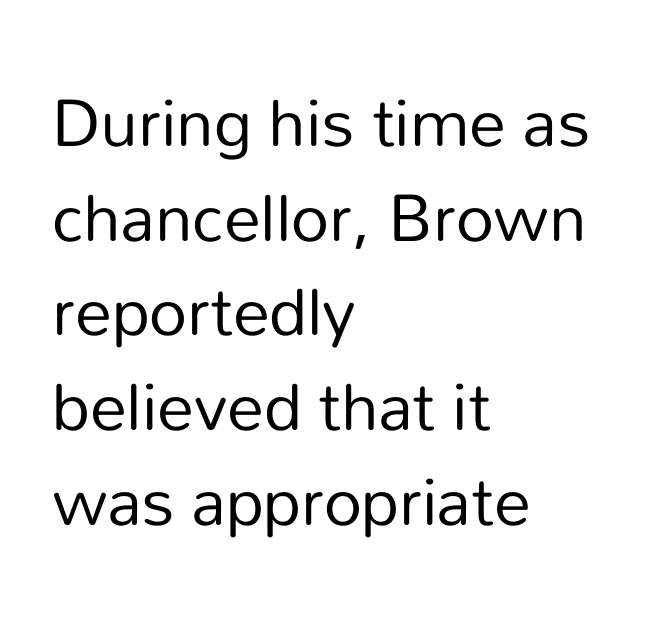
Q: Is the text bold? A: No.
Q: Is the text italic (slanted)? A: No, it is upright.
Q: Is the typeface a serif or a sans-serif typeface? A: Sans-serif.
Q: Is the text underlined? A: No.
Q: How is the paragraph aligned? A: Left-aligned.
Q: Is the spacing between letters normal or unusually wide? A: Normal.
Q: Is the spacing between lines tight, normal or loose? A: Normal.
Q: Width (condensed, normal, or wide)? A: Normal.
Q: Stroke contrast? A: Low.
Q: x-height? A: Medium.
Q: Monospaced? A: No.
